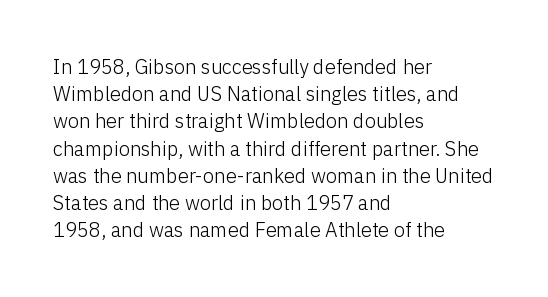
The text block is weighted toward the left margin, trailing off unevenly rightward. Summary of vertical rhythm: regular, with standard interline spacing. Spacing between characters is what you'd get straight out of the box. The letterforms sit at book weight or below.
